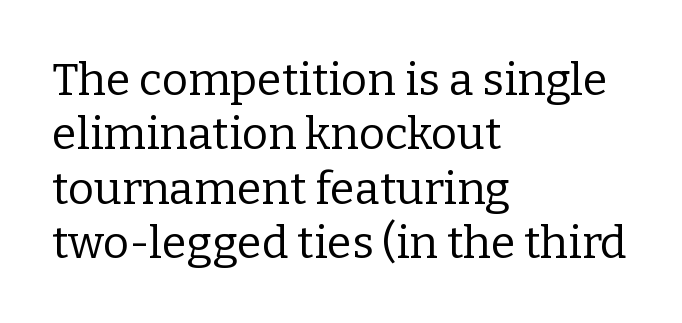
{"serif": "yes", "italic": "no", "bold": "no", "weight": "regular", "width": "normal", "stroke_contrast": "low", "x_height": "medium", "monospaced": "no", "underline": "no", "align": "left", "line_spacing_ratio": 1.21, "letter_spacing": "normal", "letter_spacing_em": 0.0, "glyph_px": 45}
